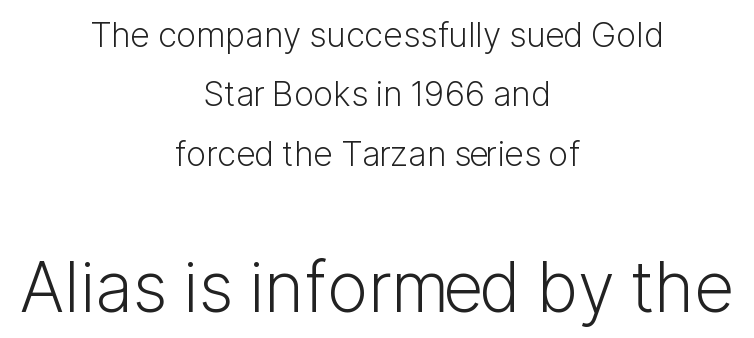
{"serif": "no", "italic": "no", "bold": "no", "weight": "light", "width": "normal", "stroke_contrast": "low", "x_height": "medium", "monospaced": "no", "underline": "no", "align": "center", "line_spacing_ratio": 1.75, "letter_spacing": "normal", "letter_spacing_em": 0.0, "larger_block": "second", "size_ratio": 2.03, "glyph_px": 69}
